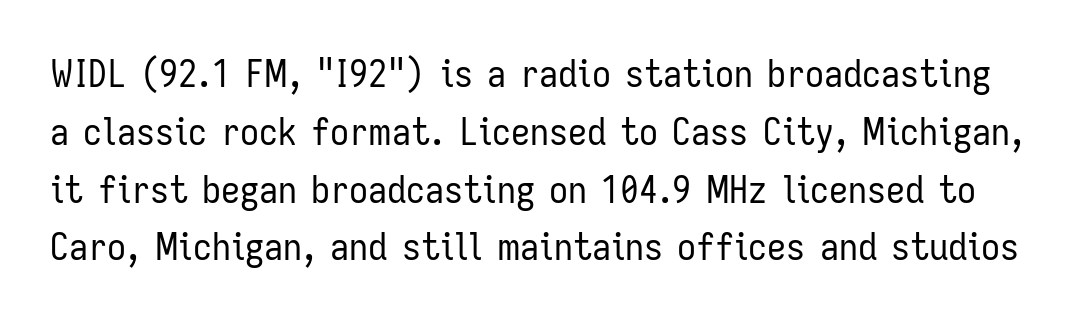
The rows are spaced the way most documents space them. This sample has the flowing, uneven cadence of proportional lettering. The string is rendered with underlining switched off. The rendering shows plain stroke endings on the letterforms — a sans-serif design.
